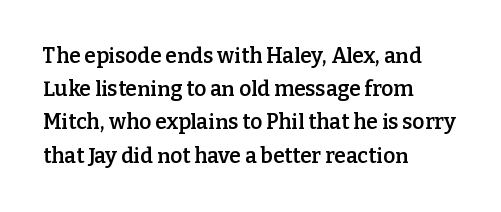
{"italic": "no", "bold": "semi", "underline": "no", "align": "left", "line_spacing": "normal", "line_spacing_ratio": 1.58, "letter_spacing": "normal", "letter_spacing_em": 0.0, "glyph_px": 21}
